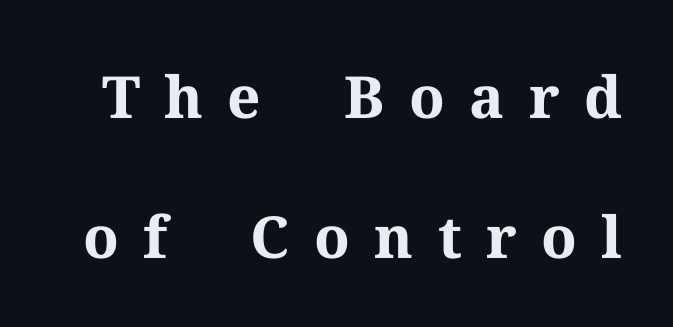
Do the characters align in a grid? No, the font is proportional. The line texture is sparse and dotted thanks to wide tracking. The foot of each line stays bare and open. Posture: straight, roman, zero tilt.
